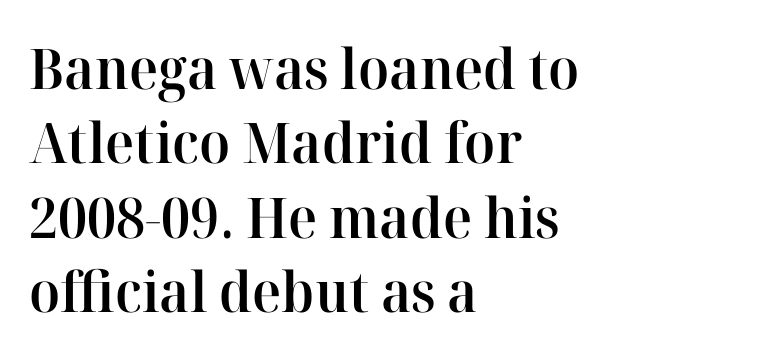
Q: Is the text bold? A: Semi-bold.
Q: Is the text italic (slanted)? A: No, it is upright.
Q: Is the typeface a serif or a sans-serif typeface? A: Serif.
Q: Is the text underlined? A: No.
Q: How is the paragraph aligned? A: Left-aligned.
Q: Is the spacing between letters normal or unusually wide? A: Normal.
Q: Is the spacing between lines tight, normal or loose? A: Normal.
Q: Width (condensed, normal, or wide)? A: Normal.
Q: Stroke contrast? A: High.
Q: x-height? A: Medium.
Q: Monospaced? A: No.
